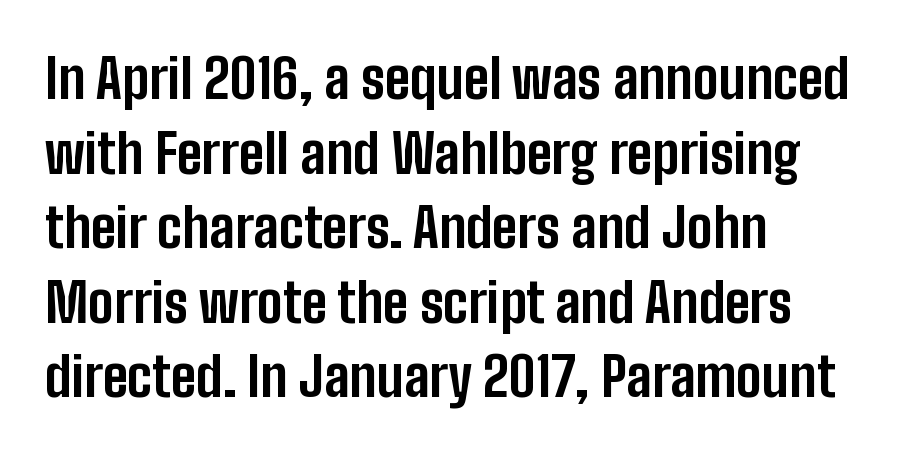
Nobody touched the tracking dial on this one. This sample has the flowing, uneven cadence of proportional lettering. Quick note: not italic, upright. What kind of face is this? One without serifs — a sans. The lines sit at an ordinary, default distance from one another. The ragged edge is on the right, which tells us the setting is flush left.
